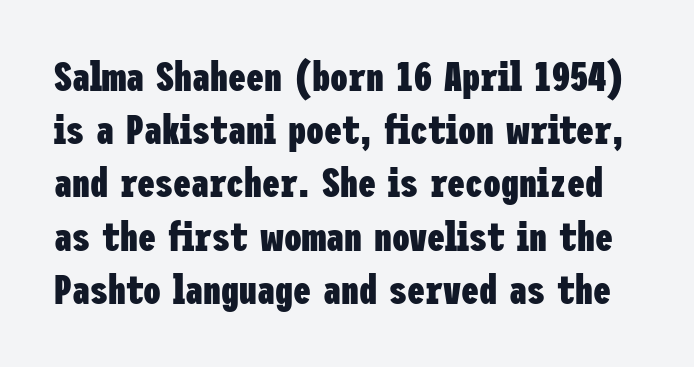
{"serif": "no", "italic": "no", "bold": "yes", "weight": "heavy", "width": "condensed", "stroke_contrast": "low", "x_height": "medium", "underline": "no", "line_spacing": "normal", "line_spacing_ratio": 1.33, "letter_spacing": "normal", "letter_spacing_em": 0.0, "glyph_px": 40}
